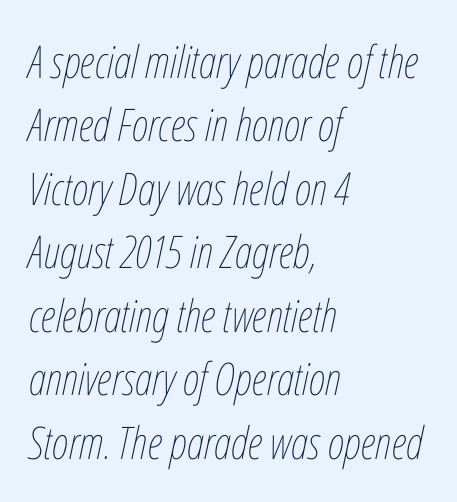
Notice how descenders clear the ascenders below comfortably — that's standard leading. The text block is weighted toward the left margin, trailing off unevenly rightward. Clear beneath every line of the passage. Nobody touched the tracking dial on this one.
